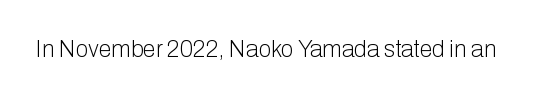
The image shows 23 px text type, upright; set normal letter spacing, not underlined.
